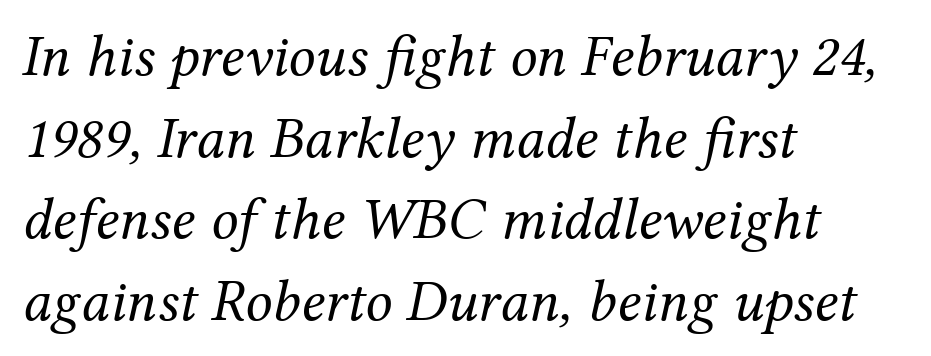
The image shows 60 px regular-weight serif type, italic (leaning right); set left-aligned, normal line spacing (1.36x), normal letter spacing, not underlined; medium stroke contrast and a medium x-height.
